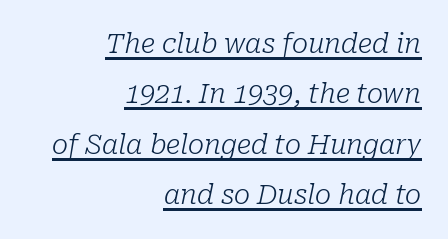
The image shows 27 px text type, italic (leaning right); set right-aligned, line spacing 1.87x, normal letter spacing, underlined.
